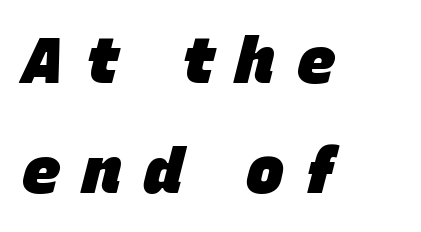
Q: Is the text bold? A: Yes.
Q: Is the text italic (slanted)? A: Yes, it leans right by about 15 degrees.
Q: Is the text underlined? A: No.
Q: How is the paragraph aligned? A: Left-aligned.
Q: Is the spacing between letters normal or unusually wide? A: Unusually wide.
Q: Width (condensed, normal, or wide)? A: Normal.
Q: Stroke contrast? A: Low.
Q: x-height? A: Large.
Q: Monospaced? A: No.
